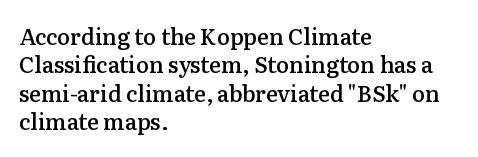
The image shows 22 px text type, upright; set left-aligned, normal line spacing (1.29x), normal letter spacing, not underlined.
